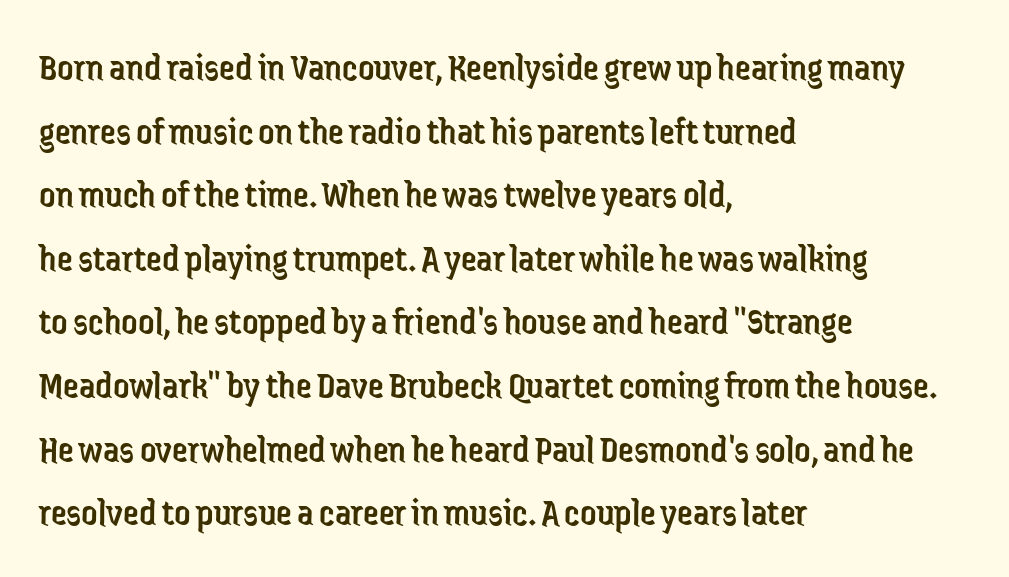
The image shows 40 px regular-weight, condensed sans-serif type, upright; set left-aligned, normal line spacing (1.59x), normal letter spacing, not underlined; low stroke contrast and a medium x-height.
